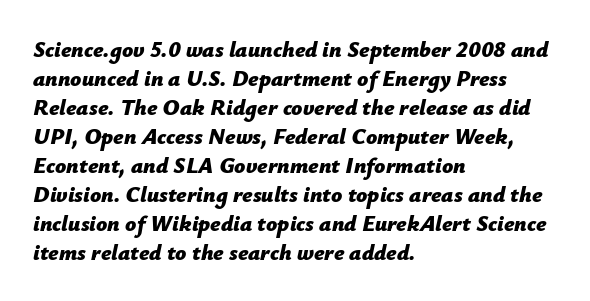
The image shows 22 px bold type, italic (leaning right); set left-aligned, normal line spacing (1.32x), normal letter spacing, not underlined.
